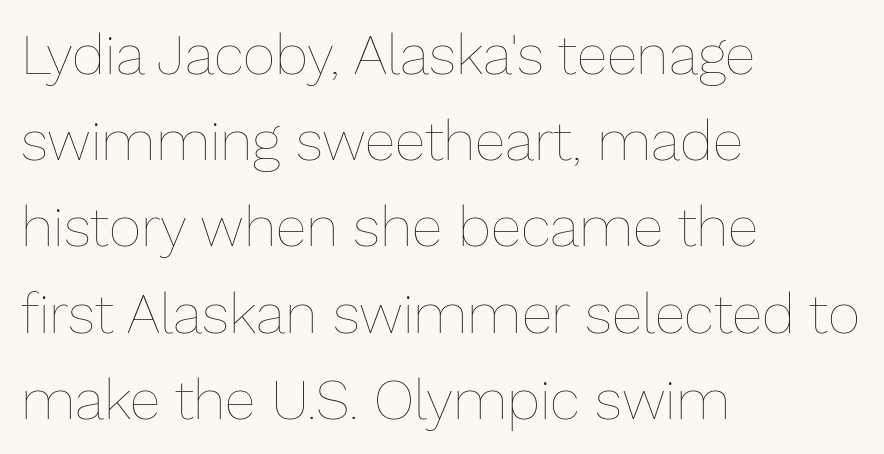
Notice how the stems are strictly vertical — no italics here. Leading: standard. The glyphs are unaccompanied by any horizontal stroke below them. This rendering uses left alignment, leaving the right contour irregular. The tracking reads as untouched default to a designer's eye.
